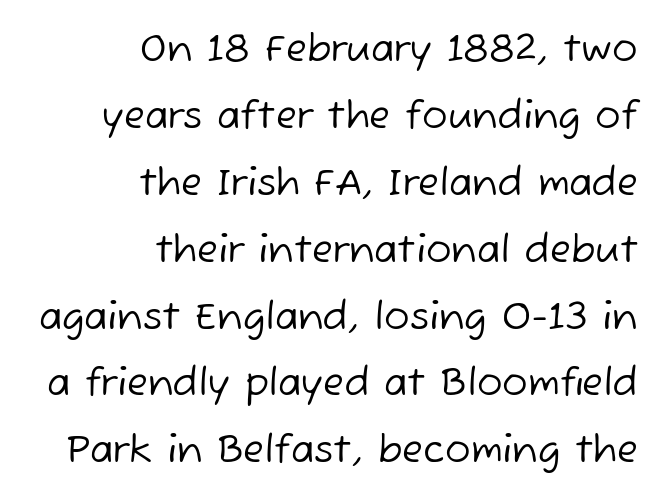
{"serif": "no", "bold": "no", "weight": "regular", "width": "normal", "stroke_contrast": "low", "x_height": "medium", "monospaced": "no", "underline": "no", "align": "right", "line_spacing_ratio": 1.76, "letter_spacing": "normal", "letter_spacing_em": 0.0, "glyph_px": 38}
